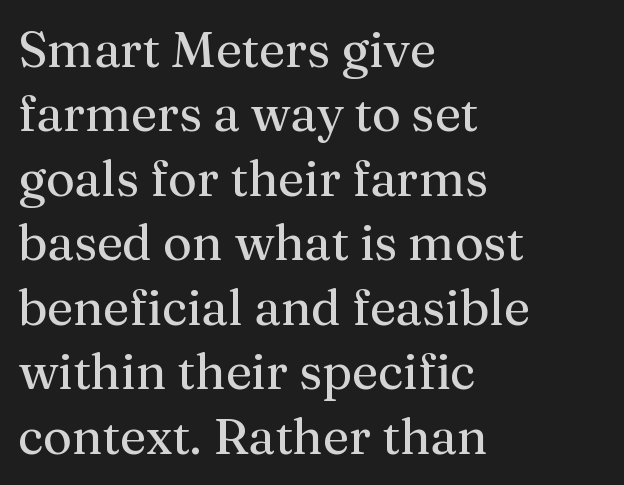
The compositor pushed each line to the left boundary. The letters sit at their default tracking, neither squeezed nor spread. Nothing heavy about these letters — not bold at all. A clean baseline with only descenders dipping below it. Do the characters align in a grid? No, the font is proportional. Vertically, the passage feels balanced, rows spaced as you'd expect.
